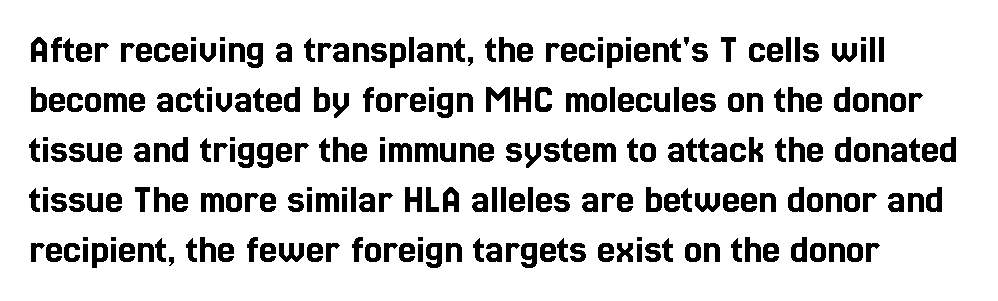
Q: Is the text italic (slanted)? A: No, it is upright.
Q: Is the text underlined? A: No.
Q: Is the spacing between letters normal or unusually wide? A: Normal.
Q: Width (condensed, normal, or wide)? A: Condensed.
Q: x-height? A: Medium.
Q: Monospaced? A: No.
